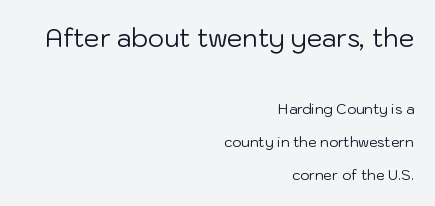
Vertical strokes here are truly vertical. Nothing heavy about these letters — not bold at all. One-word summary of the alignment: right. What stands out about the letter spacing? Nothing — it is the standard amount. The words here are not underlined.
